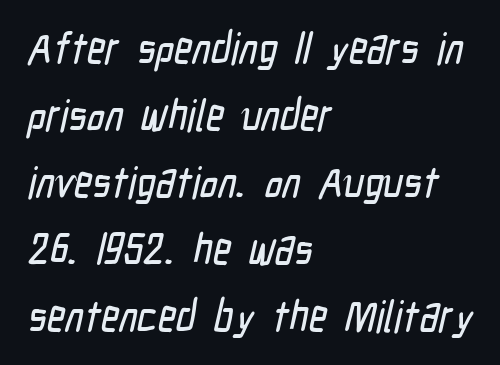
The image shows 44 px condensed sans-serif type; set left-aligned, normal line spacing (1.52x), normal letter spacing, not underlined; low stroke contrast and a medium x-height.
